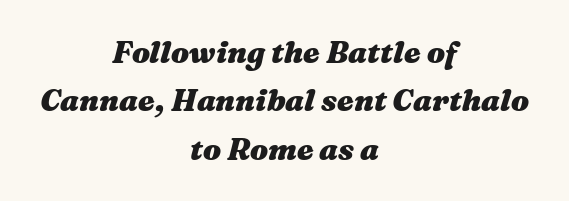
Honestly, the letter spacing is just normal — you wouldn't notice it. Bold? Absolutely — the strokes are thick and heavy. When letters slant like this, we call the style italic. What's the leading like? Ordinary, nothing unusual. Bare-footed words on every line. Note the varied advance widths — an 'i' is clearly narrower than an 'm'.
